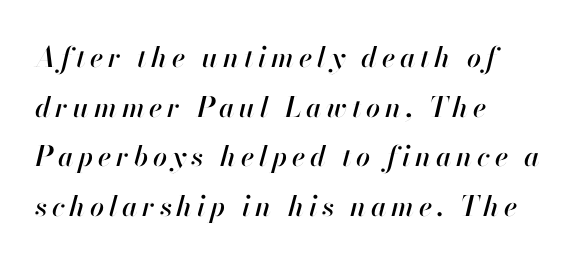
Q: Is the text italic (slanted)? A: Yes, it leans right by about 13 degrees.
Q: Is the text underlined? A: No.
Q: How is the paragraph aligned? A: Left-aligned.
Q: Width (condensed, normal, or wide)? A: Normal.
Q: Stroke contrast? A: High.
Q: x-height? A: Small.
Q: Monospaced? A: No.
